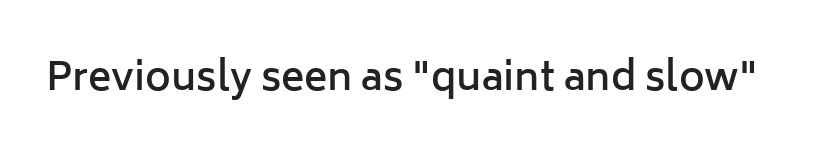
A typesetter would mark this as roman, not italic. The glyphs are unaccompanied by any horizontal stroke below them. Looks like regular typesetting: each glyph gets only the width it needs. There is no visible air inserted between adjacent glyphs. In terms of weight, the rendering is demibold, just under bold.
